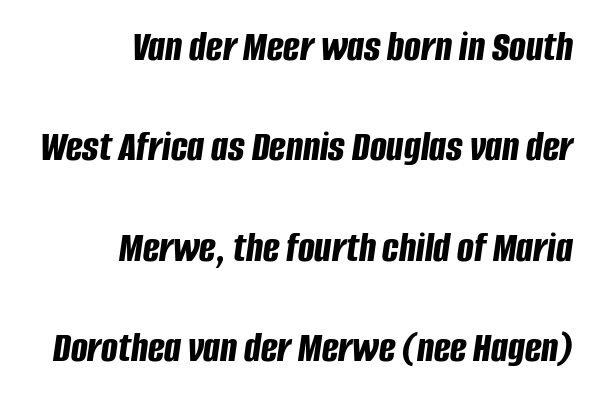
The image shows 44 px bold, condensed type, italic (leaning right); set right-aligned, loose line spacing (2.28x), normal letter spacing, not underlined; low stroke contrast and a large x-height.
